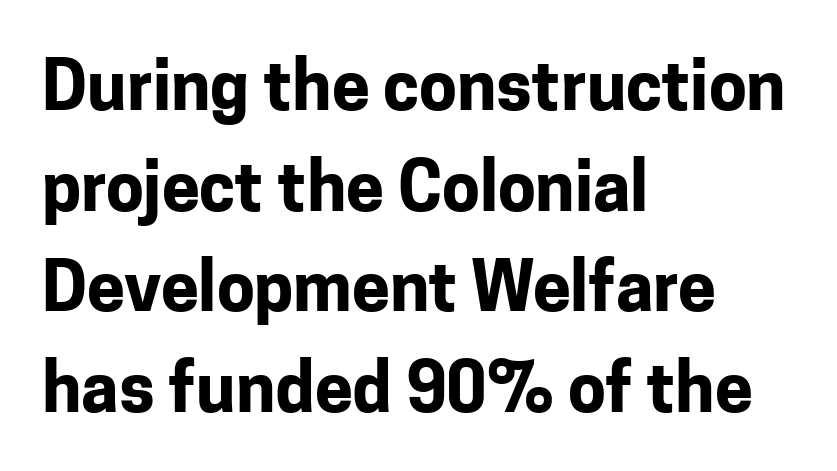
{"serif": "no", "italic": "no", "bold": "yes", "weight": "bold", "width": "normal", "stroke_contrast": "low", "x_height": "medium", "monospaced": "no", "underline": "no", "align": "left", "line_spacing": "normal", "line_spacing_ratio": 1.48, "letter_spacing": "normal", "letter_spacing_em": 0.0, "glyph_px": 68}
